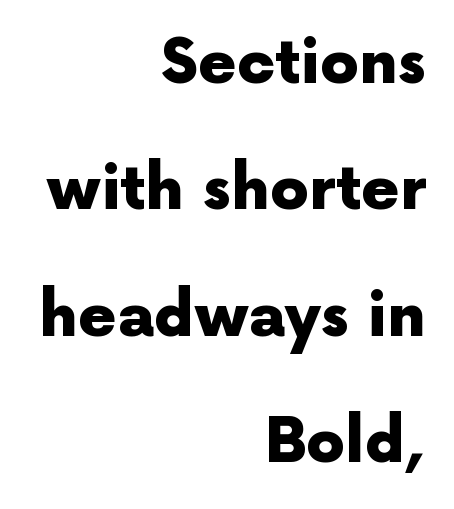
Here the designer chose a conventional face with non-uniform glyph widths. In terms of leading, this rendering errs on the spacious side. What stands out about the letter spacing? Nothing — it is the standard amount. Is this a sans? Yes — the strokes have no serifs. Summary of weight: heavy, a full bold. Every stem runs plumb, perpendicular to the baseline.
